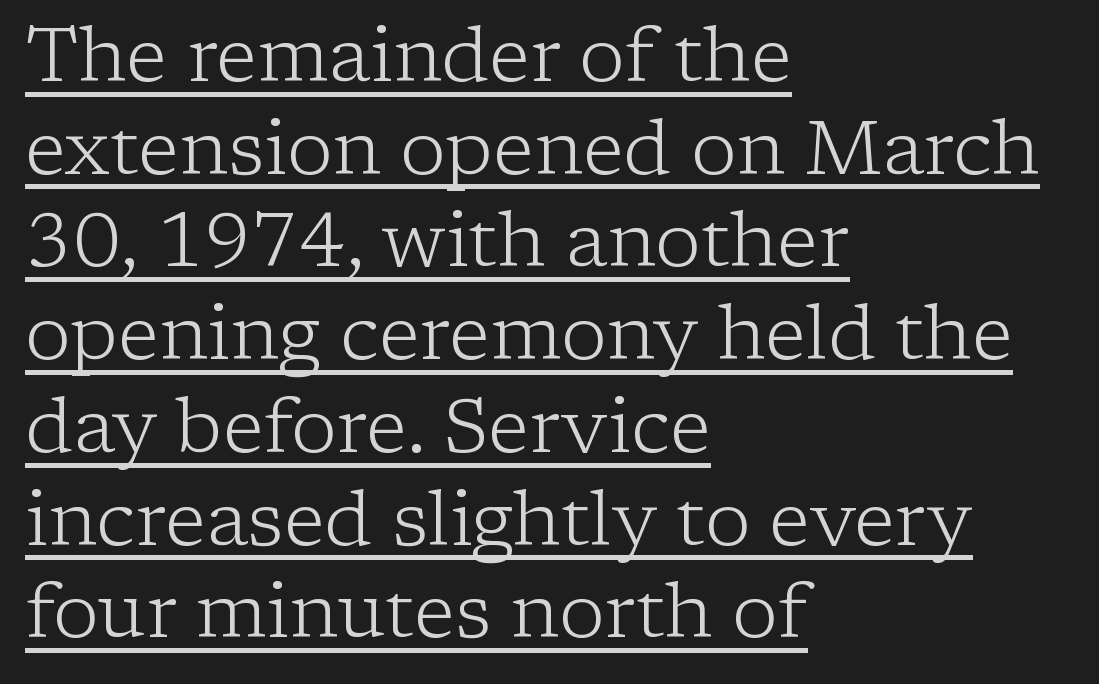
Q: Is the text bold? A: No.
Q: Is the text italic (slanted)? A: No, it is upright.
Q: Is the typeface a serif or a sans-serif typeface? A: Serif.
Q: Is the text underlined? A: Yes.
Q: How is the paragraph aligned? A: Left-aligned.
Q: Is the spacing between letters normal or unusually wide? A: Normal.
Q: Width (condensed, normal, or wide)? A: Normal.
Q: Stroke contrast? A: Low.
Q: x-height? A: Medium.
Q: Monospaced? A: No.
